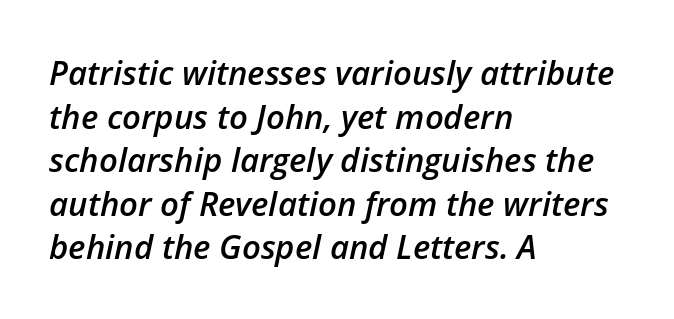
Q: Is the text bold? A: Semi-bold.
Q: Is the text italic (slanted)? A: Yes, it leans right by about 12 degrees.
Q: Is the text underlined? A: No.
Q: How is the paragraph aligned? A: Left-aligned.
Q: Is the spacing between letters normal or unusually wide? A: Normal.
Q: Is the spacing between lines tight, normal or loose? A: Normal.
Q: Width (condensed, normal, or wide)? A: Normal.
Q: Stroke contrast? A: Low.
Q: x-height? A: Medium.
Q: Monospaced? A: No.
